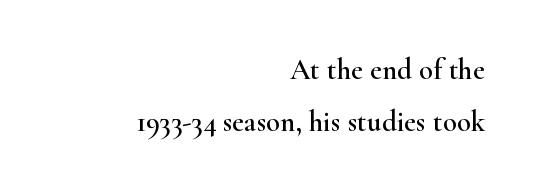
{"serif": "yes", "italic": "no", "width": "wide", "stroke_contrast": "high", "x_height": "small", "monospaced": "no", "underline": "no", "align": "right", "line_spacing_ratio": 1.78, "letter_spacing": "normal", "letter_spacing_em": 0.0, "glyph_px": 29}
